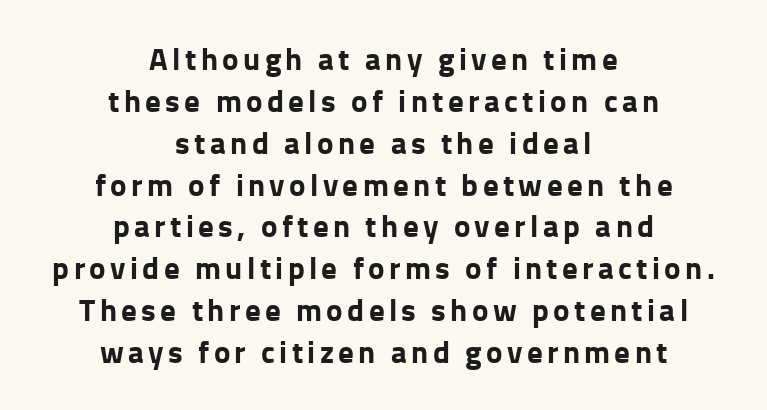
Its strokes are broad and dark, the hallmark of bold type. The string is rendered with underlining switched off. The rendering shows plain stroke endings on the letterforms — a sans-serif design. Each new line begins a customary step beneath the previous one. Each line is balanced around a shared central axis.
